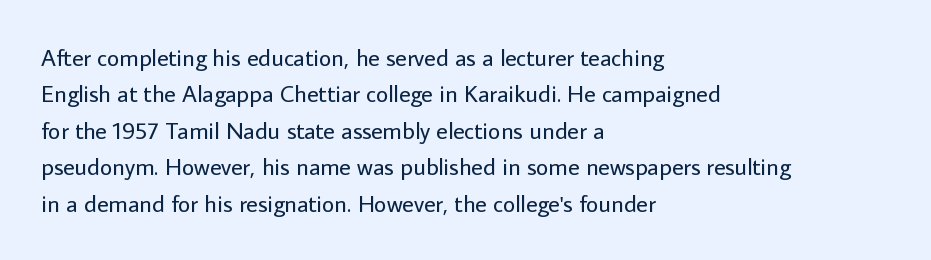
Q: Is the text bold? A: No.
Q: Is the text italic (slanted)? A: No, it is upright.
Q: Is the text underlined? A: No.
Q: How is the paragraph aligned? A: Left-aligned.
Q: Is the spacing between letters normal or unusually wide? A: Normal.
Q: Is the spacing between lines tight, normal or loose? A: Normal.
